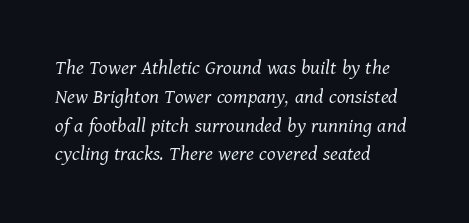
Is this a heavy cut? Hardly; it is regular or lighter. The glyphs look as if they've been sheared to an angle. Rule under the text: the space is simply empty. Left-aligned paragraph, ragged on the right. The passage shown stacks its lines at a standard gap.
